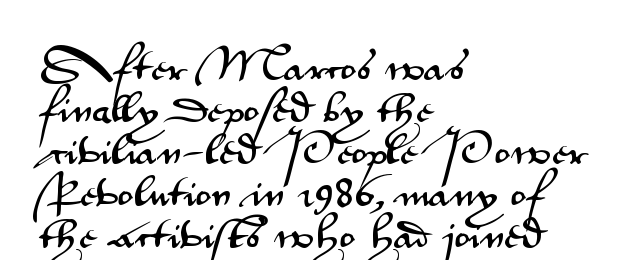
{"serif": "no", "width": "wide", "stroke_contrast": "medium", "x_height": "small", "monospaced": "no", "underline": "no", "align": "left", "line_spacing": "normal", "line_spacing_ratio": 1.27, "letter_spacing": "normal", "letter_spacing_em": 0.0, "glyph_px": 33}
